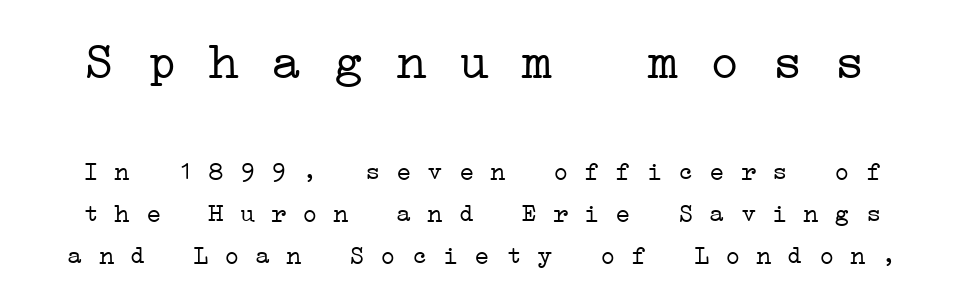
{"serif": "yes", "bold": "no", "weight": "light", "width": "wide", "stroke_contrast": "low", "x_height": "medium", "monospaced": "yes", "underline": "no", "line_spacing": "normal", "line_spacing_ratio": 1.61, "letter_spacing": "normal", "letter_spacing_em": 0.0, "larger_block": "first", "size_ratio": 2.0, "glyph_px": 52}
